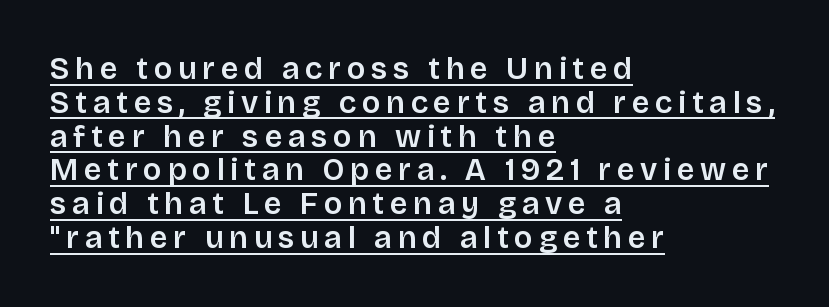
The image shows 31 px sans-serif type, upright; set left-aligned, tight line spacing (1.09x), underlined; low stroke contrast and a large x-height.
